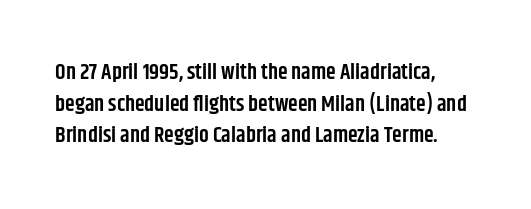
Q: Is the text bold? A: Semi-bold.
Q: Is the text italic (slanted)? A: No, it is upright.
Q: Is the text underlined? A: No.
Q: Is the spacing between letters normal or unusually wide? A: Normal.
Q: Is the spacing between lines tight, normal or loose? A: Normal.
